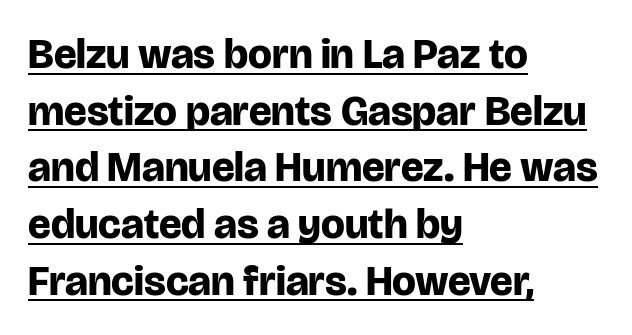
Underlined type. Compared with typical paragraphs, the rows here are spaced about the same. Characters remain perfectly vertical along every line. Words appear dense and cohesive because spacing is normal.
